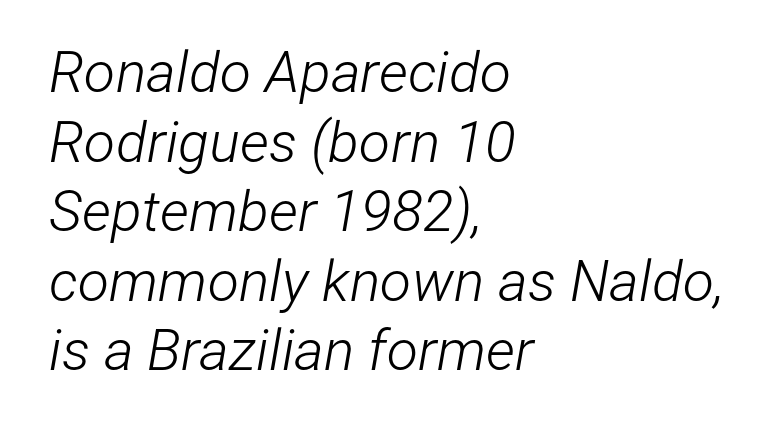
The image shows 57 px light, condensed type, italic (leaning right); set left-aligned, line spacing 1.22x, normal letter spacing, not underlined; low stroke contrast and a medium x-height.
